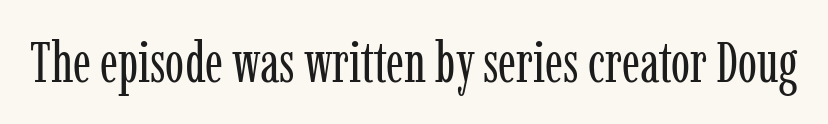
Q: Is the text bold? A: No.
Q: Is the text italic (slanted)? A: No, it is upright.
Q: Is the typeface a serif or a sans-serif typeface? A: Serif.
Q: Is the text underlined? A: No.
Q: Is the spacing between letters normal or unusually wide? A: Normal.
Q: Width (condensed, normal, or wide)? A: Condensed.
Q: Stroke contrast? A: Low.
Q: x-height? A: Medium.
Q: Monospaced? A: No.
